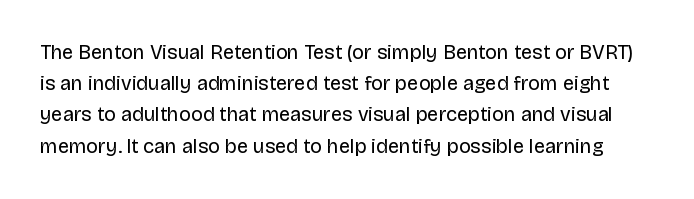
The image shows 20 px text type, upright; set normal line spacing (1.56x), normal letter spacing, not underlined.
